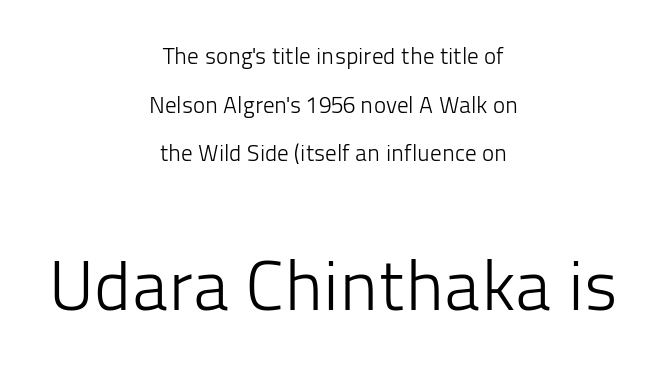
Posture: upright roman. The type is set solid horizontally, with unmodified tracking. Varying glyph widths throughout — classic text-font behaviour. The letters look calm and open, with moderate or lighter stems.
